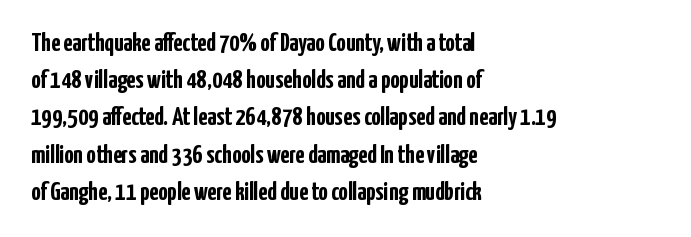
Q: Is the text bold? A: Yes.
Q: Is the text italic (slanted)? A: No, it is upright.
Q: Is the text underlined? A: No.
Q: How is the paragraph aligned? A: Left-aligned.
Q: Is the spacing between letters normal or unusually wide? A: Normal.
Q: Is the spacing between lines tight, normal or loose? A: Normal.
